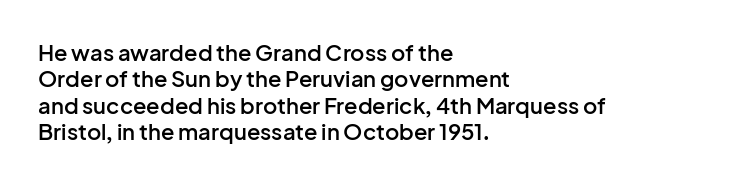
The image shows 22 px text type, upright; set left-aligned, line spacing 1.2x, normal letter spacing, not underlined.
